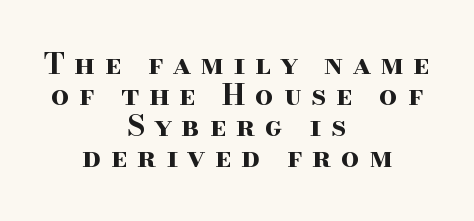
Tracking value appears strongly positive — letters spread wide. The typesetting leans heavy: a genuine bold. Leading: reduced. Descender tails drop into unmarked territory. Italic? Not at all — the glyphs are vertical. Small tapered or slab feet sit at the stroke ends, so this counts as serif.
